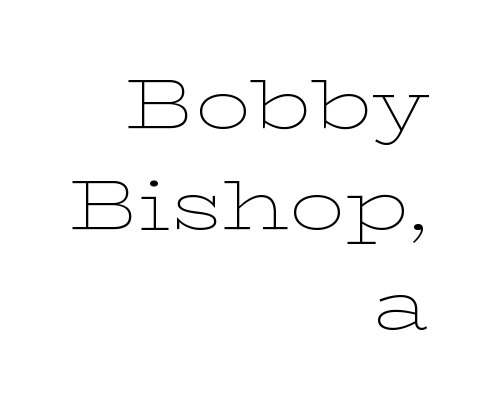
Q: Is the text bold? A: No.
Q: Is the text italic (slanted)? A: No, it is upright.
Q: Is the typeface a serif or a sans-serif typeface? A: Serif.
Q: Is the text underlined? A: No.
Q: How is the paragraph aligned? A: Right-aligned.
Q: Is the spacing between letters normal or unusually wide? A: Normal.
Q: Is the spacing between lines tight, normal or loose? A: Normal.
Q: Width (condensed, normal, or wide)? A: Wide.
Q: Stroke contrast? A: Low.
Q: x-height? A: Medium.
Q: Monospaced? A: No.
